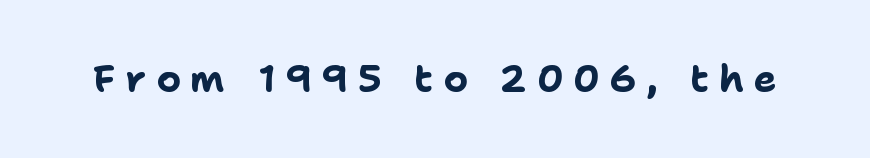
The image shows 38 px bold sans-serif type, upright; set unusually wide letter spacing (+0.26 em), not underlined; low stroke contrast and a medium x-height.
